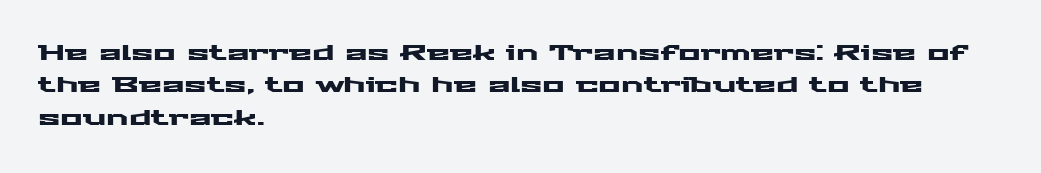
The image shows 21 px text type, upright; set left-aligned, normal line spacing (1.54x), normal letter spacing, not underlined.
